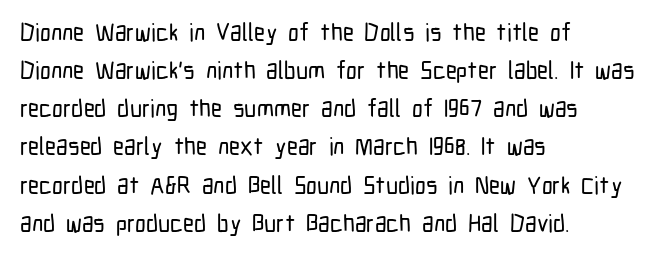
The image shows 24 px text type, upright; set left-aligned, normal line spacing (1.59x), normal letter spacing, not underlined.
